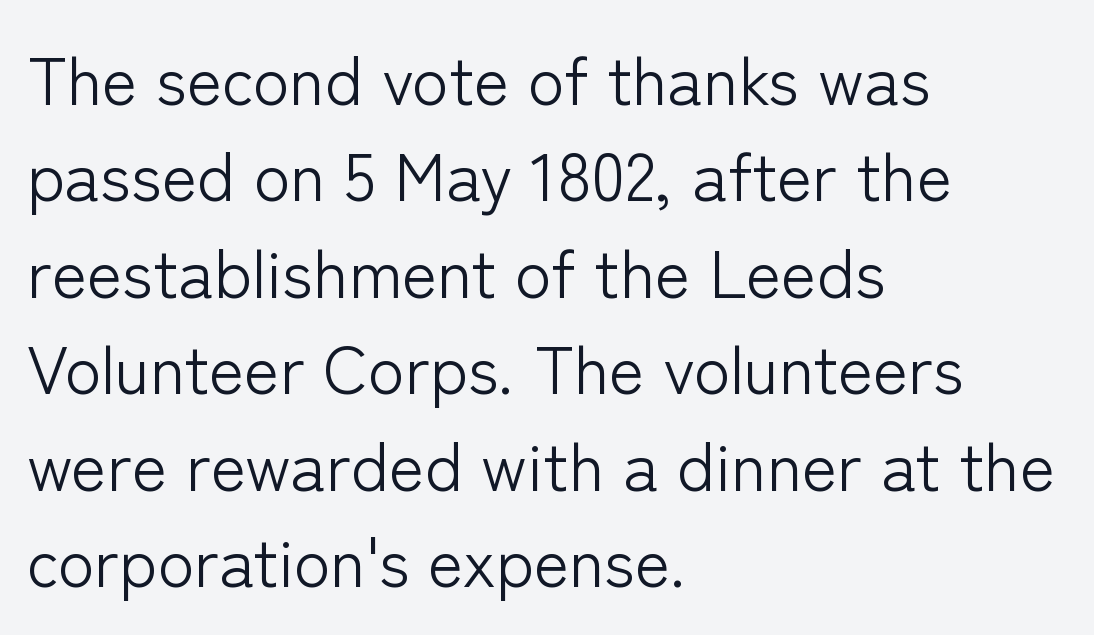
{"serif": "no", "italic": "no", "bold": "no", "weight": "light", "width": "normal", "stroke_contrast": "low", "x_height": "medium", "monospaced": "no", "underline": "no", "align": "left", "line_spacing": "normal", "line_spacing_ratio": 1.44, "letter_spacing": "normal", "letter_spacing_em": 0.0, "glyph_px": 67}
